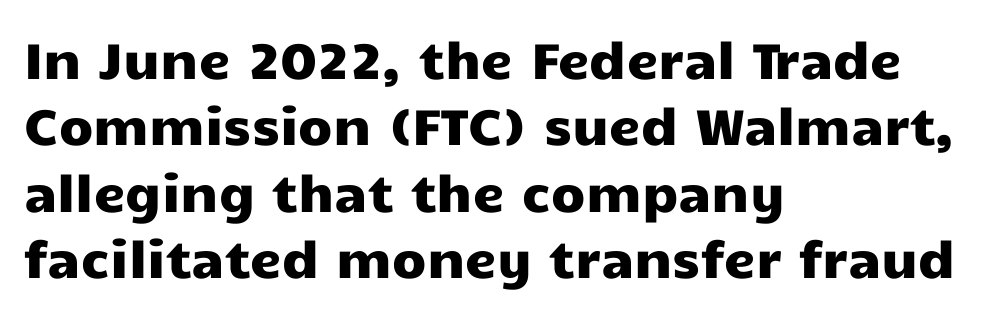
{"serif": "no", "italic": "no", "width": "wide", "stroke_contrast": "low", "x_height": "medium", "monospaced": "no", "underline": "no", "align": "left", "line_spacing": "normal", "line_spacing_ratio": 1.33, "letter_spacing": "normal", "letter_spacing_em": 0.0, "glyph_px": 50}
